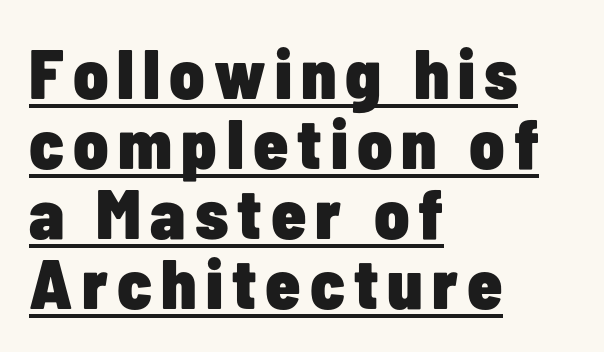
The rendering anchors every line to the left-hand side. Think of a printed novel: that variable character pitch is what you see here. The line-height multiplier appears low, near solid setting. The lettering stays uniformly vertical, giving the passage a roman look. Notice how thick the strokes are: this is what a full bold looks like. The typesetter has applied underlining to the passage shown.
